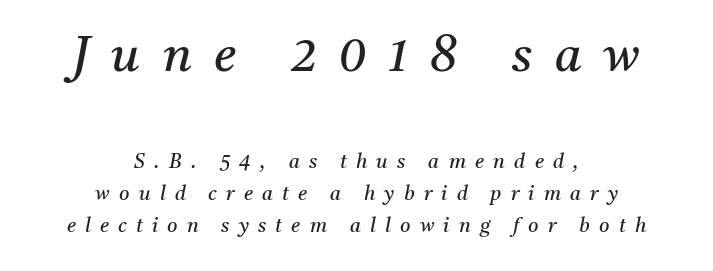
The typeface chosen for these lines features serifs. The strokes carry an ordinary text weight at most. The type is letterspaced generously, with wide tracking. Look at the glyph heights: the upper group is clearly the bigger setting.
